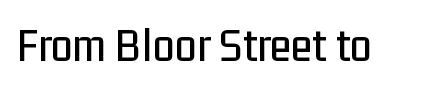
The line texture is even and compact thanks to regular tracking. When letters stand straight like this, we call the style roman or upright. A typesetter would label this face a sans. The letters advance in unequal steps, a hallmark of proportional type.
